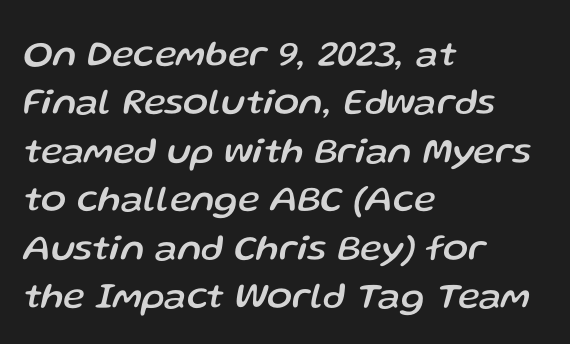
Descender tails drop into unmarked territory. Whoever set this chose a conventional vertical rhythm. The face used here is rendered with its standard letterfit. Do the characters align in a grid? No, the font is proportional. Every character sits at an angle, as italics do.
